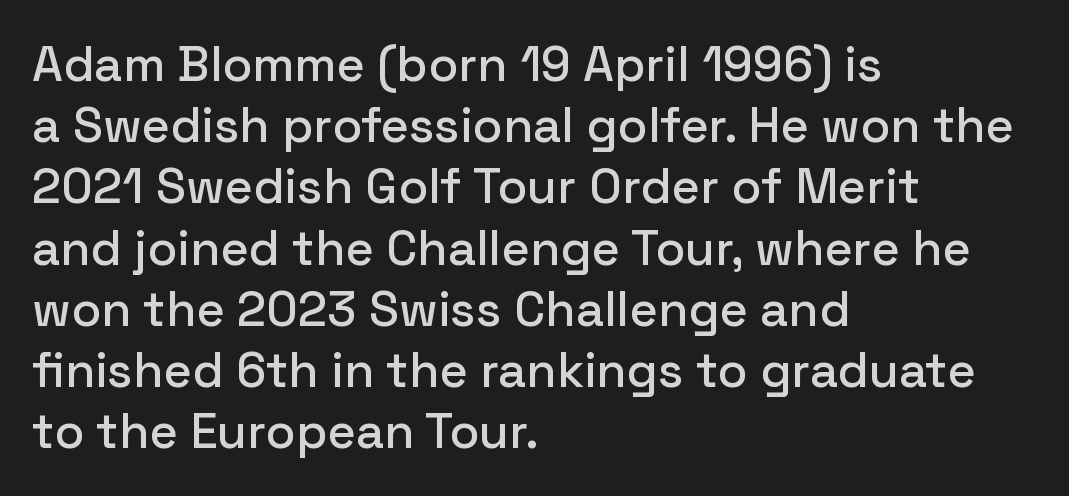
Q: Is the text italic (slanted)? A: No, it is upright.
Q: Is the typeface a serif or a sans-serif typeface? A: Sans-serif.
Q: Is the text underlined? A: No.
Q: How is the paragraph aligned? A: Left-aligned.
Q: Is the spacing between letters normal or unusually wide? A: Normal.
Q: Is the spacing between lines tight, normal or loose? A: Normal.
Q: Width (condensed, normal, or wide)? A: Normal.
Q: Stroke contrast? A: Low.
Q: x-height? A: Medium.
Q: Monospaced? A: No.
